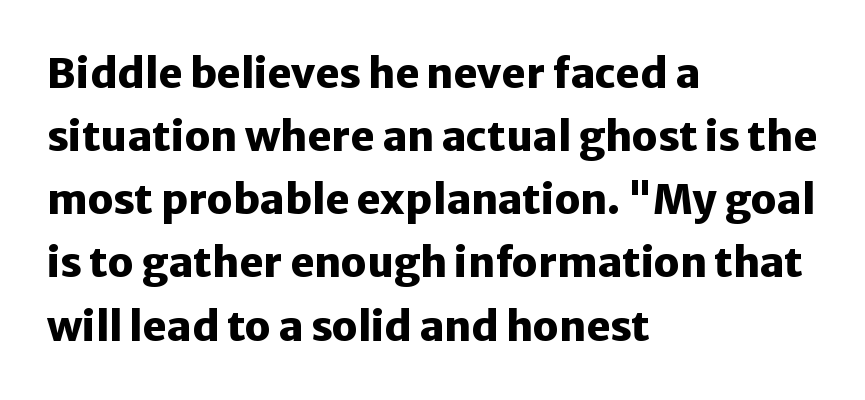
Is there much room between lines? A standard amount, neither cramped nor airy. Does the weight exceed regular? Yes, all the way to bold. The rendering uses natural spacing where letterforms have individual widths. Letterform terminals end flat and unadorned throughout the passage. These lines are set flush left with a ragged right edge. Words appear dense and cohesive because spacing is normal.
